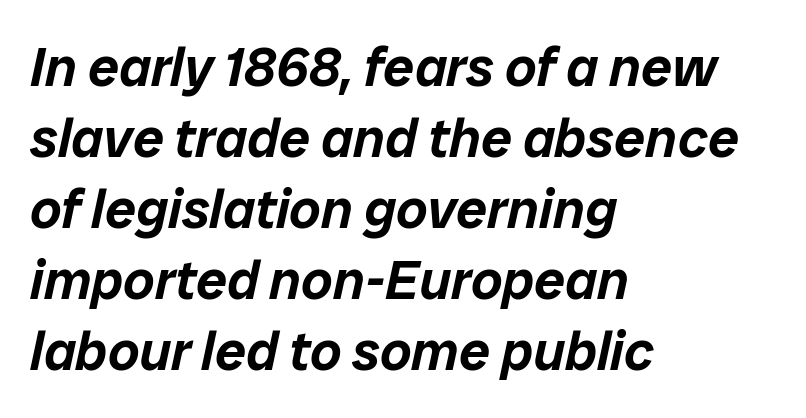
The image shows 55 px text type, italic (leaning right); set left-aligned, normal line spacing (1.29x), normal letter spacing, not underlined; low stroke contrast and a medium x-height.
